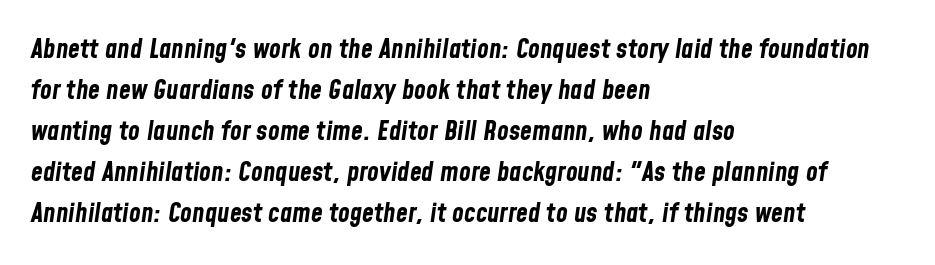
Vertical spacing — default. Tracking value appears to be zero — textbook default spacing. Its strokes are broad and dark, the hallmark of bold type. Compared with a centered layout, this one pins lines to the left instead. Looking at the ascenders, they clearly lean. Check under the words: just untouched page.
